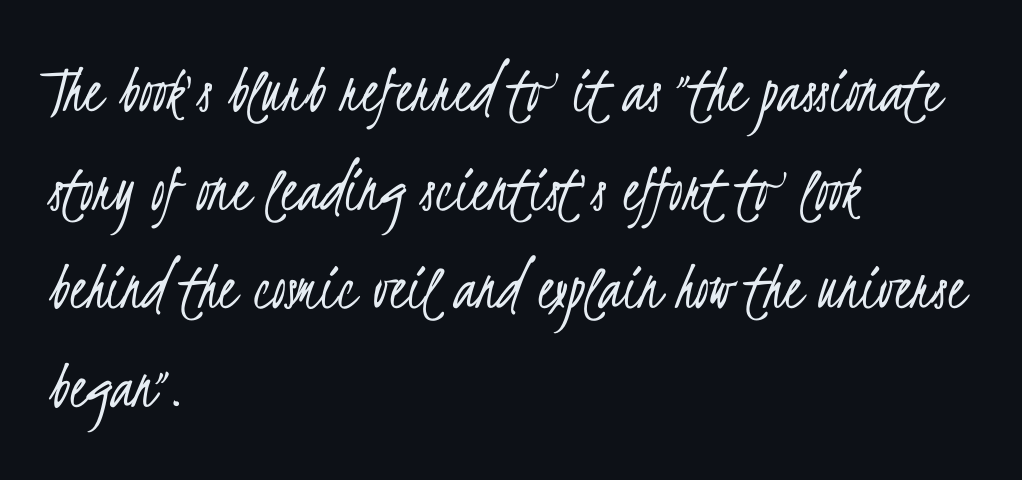
Does the type have serifs? No, each stem ends abruptly. Descenders hang freely into open space. Spacing verdict: proportional, widths tailored to each character. The typesetter chose a ragged-right arrangement here. Tracking here is standard; glyphs follow each other at the usual distance.
